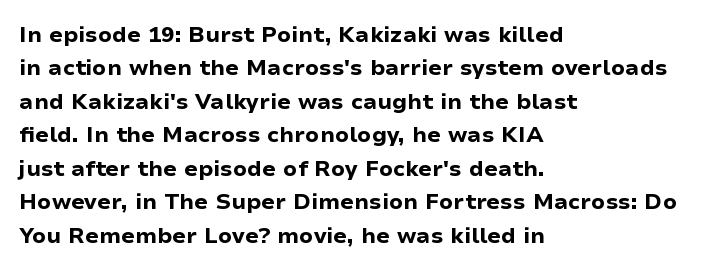
{"italic": "no", "bold": "yes", "underline": "no", "align": "left", "line_spacing": "normal", "line_spacing_ratio": 1.52, "letter_spacing": "normal", "letter_spacing_em": 0.0, "glyph_px": 22}
